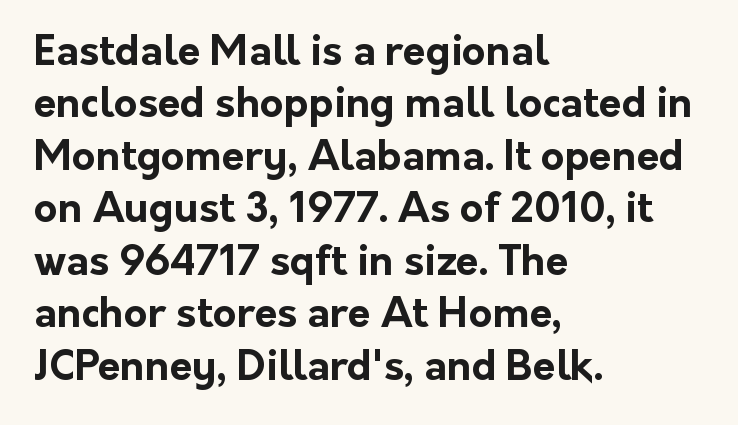
Observe the ordinary spacing: letters are neighbours, not strangers. Leading: standard. The passage shown is emphatically bold. When letters stand straight like this, we call the style roman or upright. The rendering uses natural spacing where letterforms have individual widths. Type without underlining.
